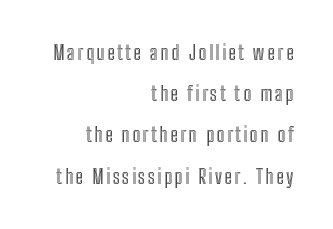
{"italic": "no", "underline": "no", "align": "right", "line_spacing": "loose", "line_spacing_ratio": 2.06, "glyph_px": 20}
